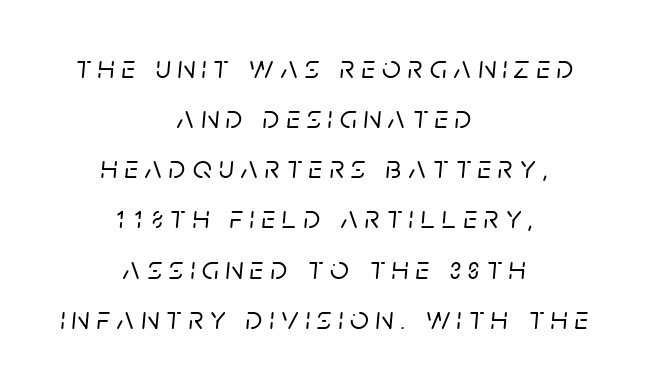
{"italic": "yes", "lean": "right", "slant_degrees": 5, "width": "normal", "stroke_contrast": "low", "x_height": "large", "monospaced": "no", "underline": "no", "align": "center", "line_spacing": "normal", "line_spacing_ratio": 1.52, "letter_spacing": "wide", "letter_spacing_em": 0.21, "glyph_px": 33}
